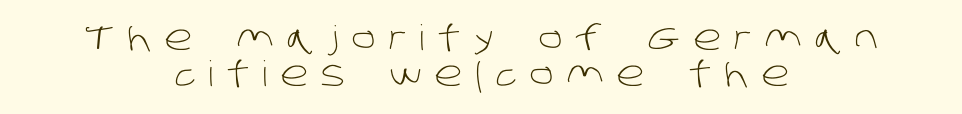
{"serif": "no", "bold": "no", "weight": "light", "width": "normal", "stroke_contrast": "low", "x_height": "large", "monospaced": "no", "underline": "no", "align": "center", "line_spacing": "tight", "line_spacing_ratio": 1.04, "letter_spacing": "wide", "letter_spacing_em": 0.37, "glyph_px": 35}
